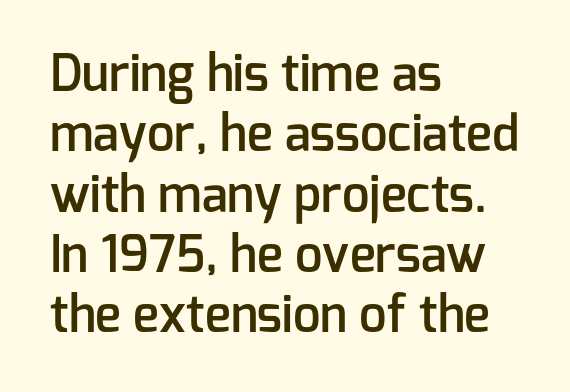
The image shows 49 px semibold sans-serif type, upright; set left-aligned, line spacing 1.23x, normal letter spacing, not underlined; low stroke contrast and a medium x-height.
